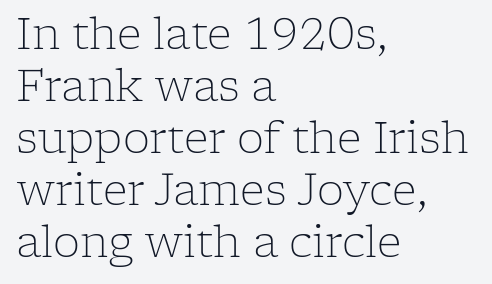
The strokes are not fattened; the text isn't bold. Caption: multi-line text, flush left, ragged right. Characters follow at the spacing the type designer built in. Ascenders rise straight up at ninety degrees. Here the designer chose a conventional face with non-uniform glyph widths.
